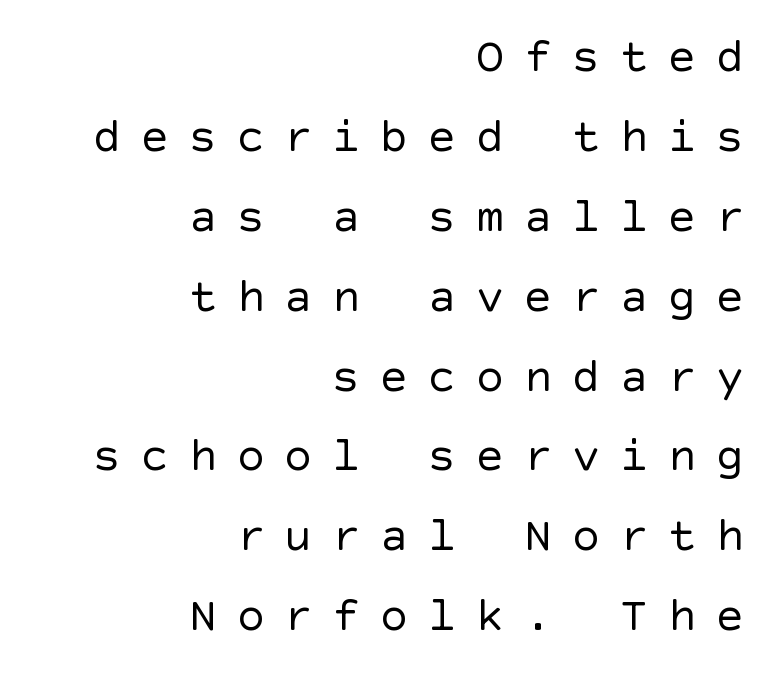
Tall strokes in this sample are plumb rather than angled. The baseline area is clear. The line-height multiplier appears to be the usual default. Spacing between characters has been opened up far beyond the box default. The rendering shows plain stroke endings on the letterforms — a sans-serif design. The paragraph has a hard right edge and a soft left edge.
